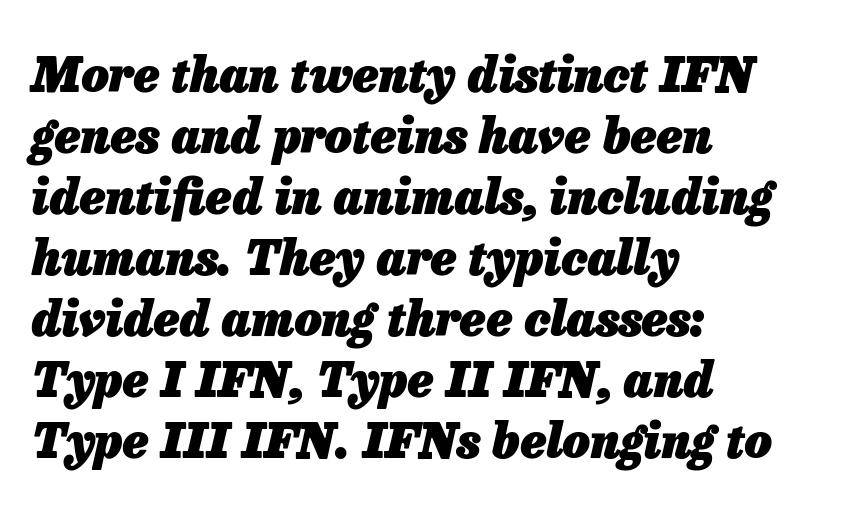
The face used here is proportionally spaced, like ordinary book or web type. This is oblique type, the kind used for emphasis or titles. A clean baseline with only descenders dipping below it. Interline gaps are of average width in this sample.
